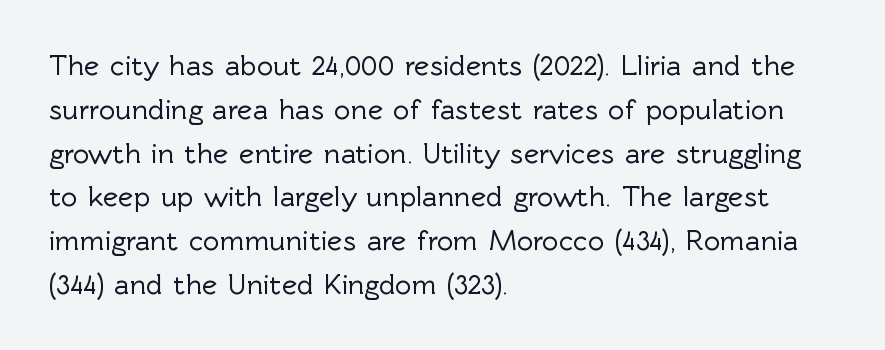
{"serif": "no", "italic": "no", "width": "normal", "x_height": "medium", "monospaced": "no", "underline": "no", "align": "left", "line_spacing": "normal", "line_spacing_ratio": 1.51, "letter_spacing": "normal", "letter_spacing_em": 0.0, "glyph_px": 29}
